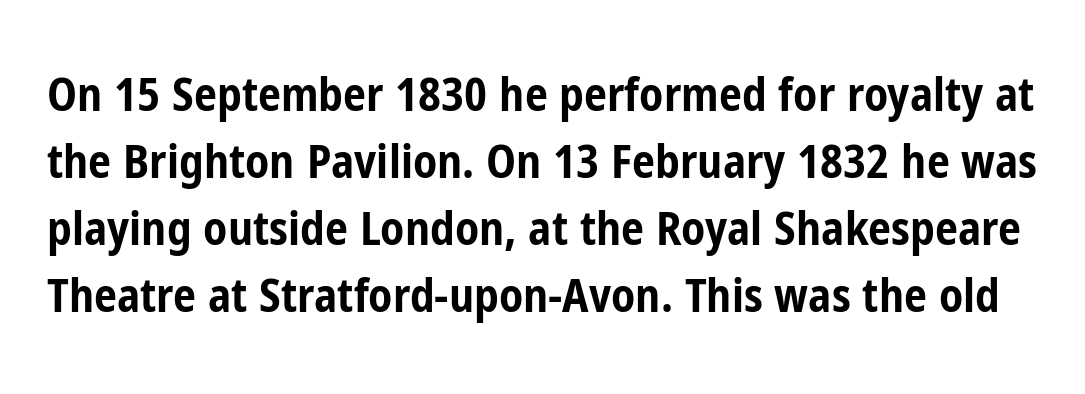
{"serif": "no", "italic": "no", "bold": "yes", "weight": "bold", "width": "condensed", "stroke_contrast": "low", "x_height": "medium", "monospaced": "no", "underline": "no", "line_spacing": "normal", "line_spacing_ratio": 1.46, "letter_spacing": "normal", "letter_spacing_em": 0.0, "glyph_px": 46}
